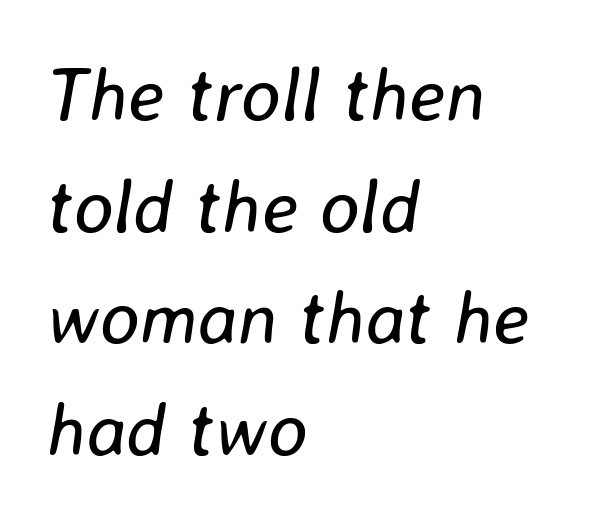
The image shows 75 px regular-weight type, italic (leaning right); set left-aligned, normal line spacing (1.49x), normal letter spacing, not underlined; low stroke contrast and a medium x-height.
